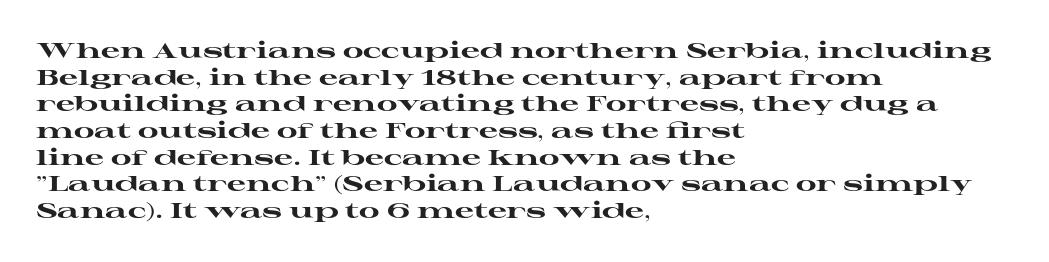
{"italic": "no", "bold": "yes", "underline": "no", "align": "left", "line_spacing": "normal", "line_spacing_ratio": 1.27, "letter_spacing": "normal", "letter_spacing_em": 0.0, "glyph_px": 21}
